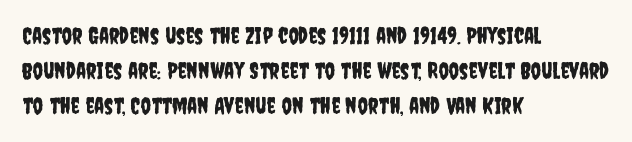
Q: Is the text italic (slanted)? A: No, it is upright.
Q: Is the text underlined? A: No.
Q: How is the paragraph aligned? A: Left-aligned.
Q: Is the spacing between letters normal or unusually wide? A: Normal.
Q: Is the spacing between lines tight, normal or loose? A: Normal.
